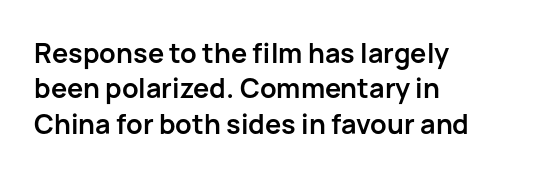
{"italic": "no", "bold": "yes", "underline": "no", "align": "left", "line_spacing": "normal", "line_spacing_ratio": 1.31, "letter_spacing": "normal", "letter_spacing_em": 0.0, "glyph_px": 27}
